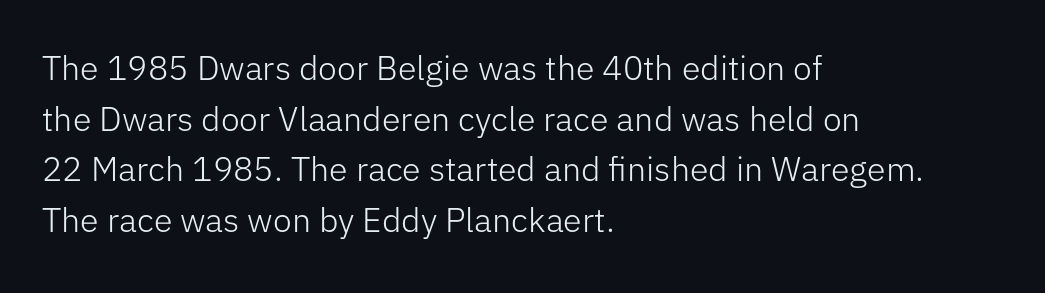
The image shows 34 px light sans-serif type, upright; set left-aligned, normal line spacing (1.49x), normal letter spacing, not underlined; low stroke contrast and a medium x-height.
